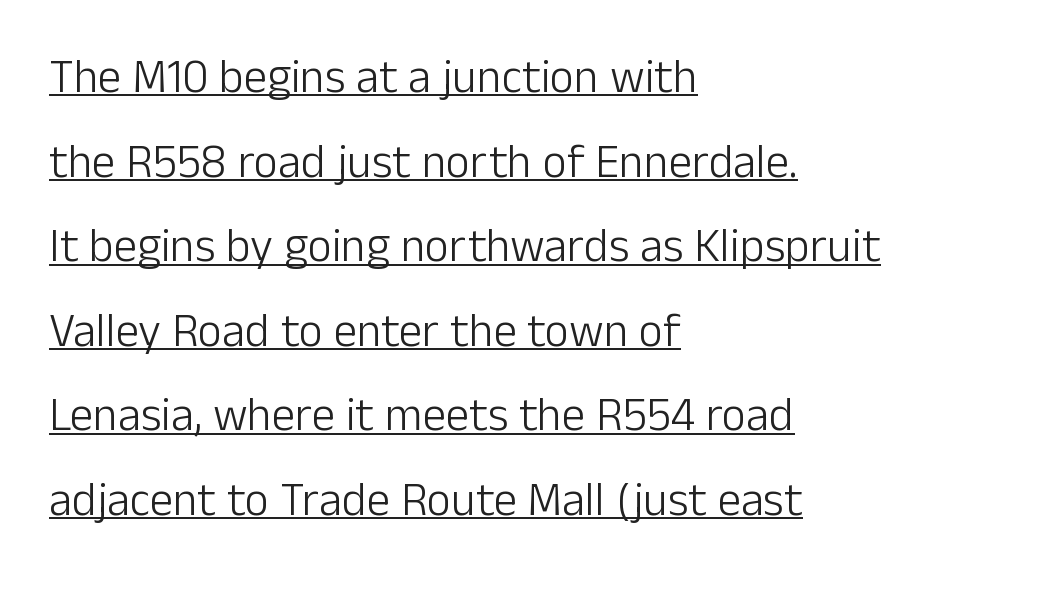
{"serif": "no", "italic": "no", "bold": "no", "weight": "light", "width": "normal", "stroke_contrast": "low", "x_height": "medium", "monospaced": "no", "underline": "yes", "align": "left", "line_spacing_ratio": 1.8, "letter_spacing": "normal", "letter_spacing_em": 0.0, "glyph_px": 47}
